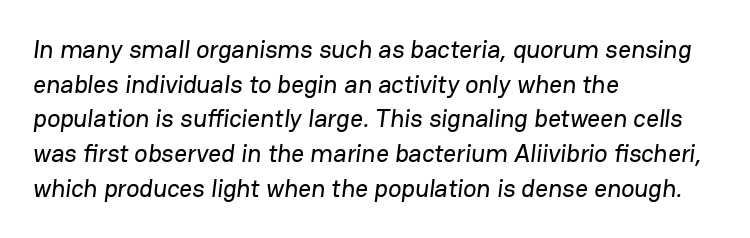
The image shows 25 px text type; set left-aligned, normal line spacing (1.39x), normal letter spacing, not underlined.
